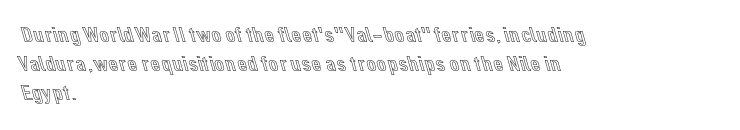
The image shows 22 px text type; set left-aligned, normal line spacing (1.32x), normal letter spacing, not underlined.
